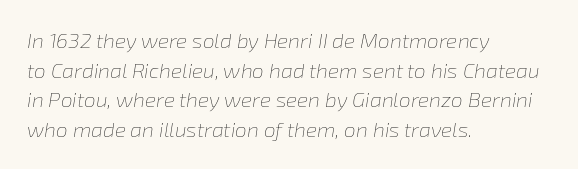
Q: Is the text bold? A: No.
Q: Is the text italic (slanted)? A: Yes, it leans right by about 8 degrees.
Q: Is the text underlined? A: No.
Q: How is the paragraph aligned? A: Left-aligned.
Q: Is the spacing between letters normal or unusually wide? A: Normal.
Q: Is the spacing between lines tight, normal or loose? A: Normal.
